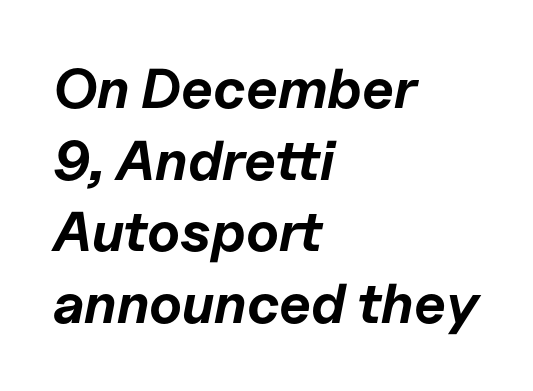
{"italic": "yes", "lean": "right", "slant_degrees": 11, "bold": "yes", "weight": "bold", "width": "normal", "stroke_contrast": "low", "x_height": "medium", "monospaced": "no", "underline": "no", "align": "left", "line_spacing": "normal", "line_spacing_ratio": 1.28, "letter_spacing": "normal", "letter_spacing_em": 0.0, "glyph_px": 56}
